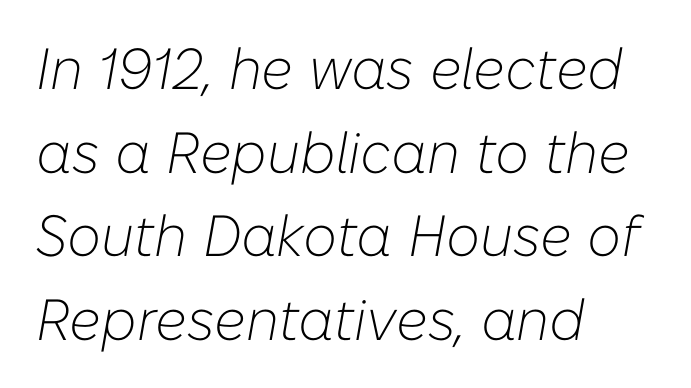
{"italic": "yes", "lean": "right", "slant_degrees": 10, "bold": "no", "weight": "light", "width": "normal", "stroke_contrast": "low", "x_height": "medium", "monospaced": "no", "underline": "no", "align": "left", "line_spacing": "normal", "line_spacing_ratio": 1.44, "letter_spacing": "normal", "letter_spacing_em": 0.0, "glyph_px": 58}
